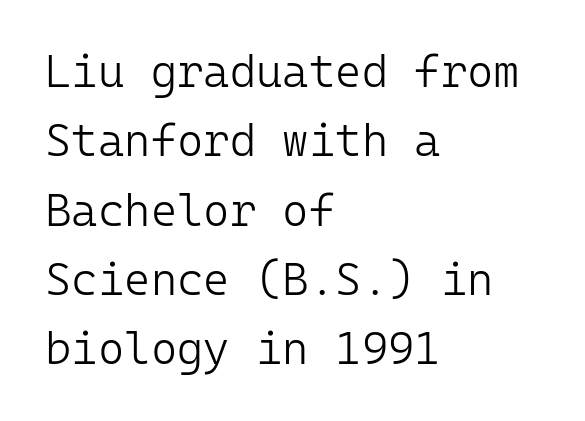
Serifs: no, the terminals of the letterforms are clean. What stands out about the letter spacing? Nothing — it is the standard amount. If you drew a ruler down the left edge, every line would touch it. You could count columns in this text — the font is strictly monospaced. Summary of weight: not heavy and not bold.
